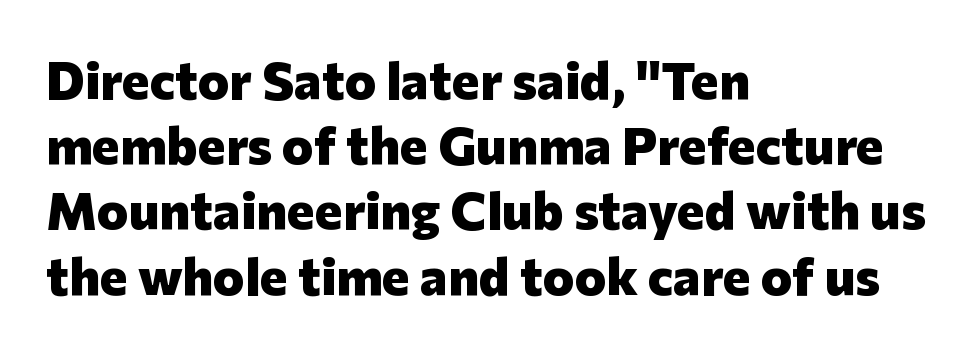
A typesetter would call this proportional, since set widths differ per character. Underlining? Definitely not there. This rendering leaves character spacing at its baseline value. Unlike italic type, these characters show no tilt at all.
